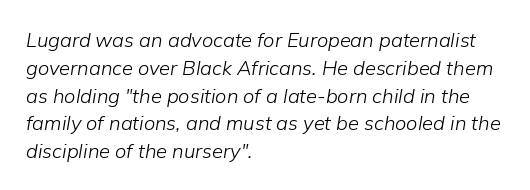
Clear beneath every line of the passage. Vertical spacing — default. Honestly, the letter spacing is just normal — you wouldn't notice it. The passage shown is not bold in any degree. Designer's note — italics engaged. The ragged edge is on the right, which tells us the setting is flush left.
